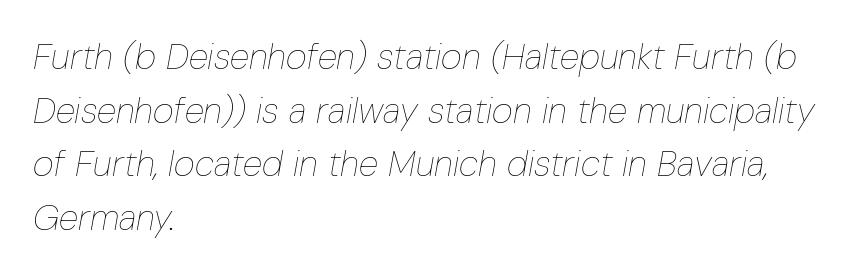
Q: Is the text bold? A: No.
Q: Is the text italic (slanted)? A: Yes, it leans right by about 10 degrees.
Q: Is the text underlined? A: No.
Q: How is the paragraph aligned? A: Left-aligned.
Q: Is the spacing between letters normal or unusually wide? A: Normal.
Q: Is the spacing between lines tight, normal or loose? A: Normal.
Q: Width (condensed, normal, or wide)? A: Condensed.
Q: Stroke contrast? A: Low.
Q: x-height? A: Medium.
Q: Monospaced? A: No.
